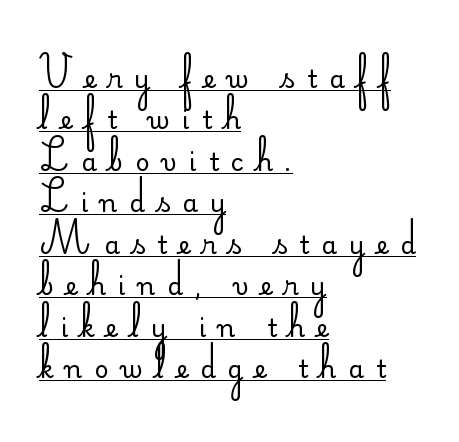
{"italic": "no", "bold": "no", "underline": "yes", "align": "left", "line_spacing": "normal", "line_spacing_ratio": 1.66, "letter_spacing": "wide", "letter_spacing_em": 0.48, "glyph_px": 25}
